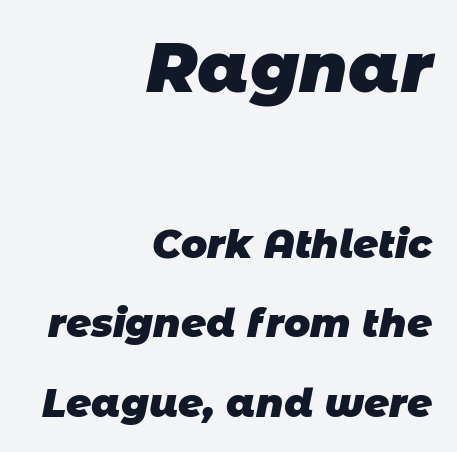
The ragged edge is on the left, which tells us the setting is flush right. Honestly, there is no underline to notice here at all. Default kerning and tracking; the words read as compact shapes. Successive baselines arrive slowly, with a big drop between each.
